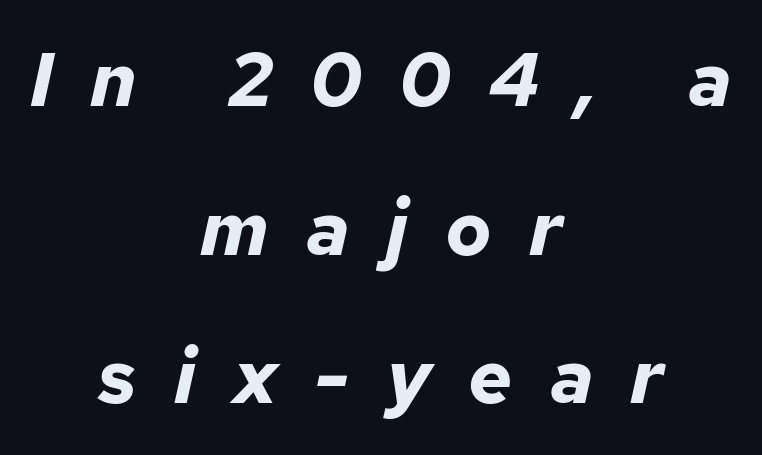
{"italic": "yes", "lean": "right", "slant_degrees": 12, "bold": "yes", "weight": "bold", "width": "normal", "stroke_contrast": "low", "x_height": "medium", "monospaced": "no", "underline": "no", "align": "center", "line_spacing": "loose", "line_spacing_ratio": 1.93, "letter_spacing": "wide", "letter_spacing_em": 0.48, "glyph_px": 77}
